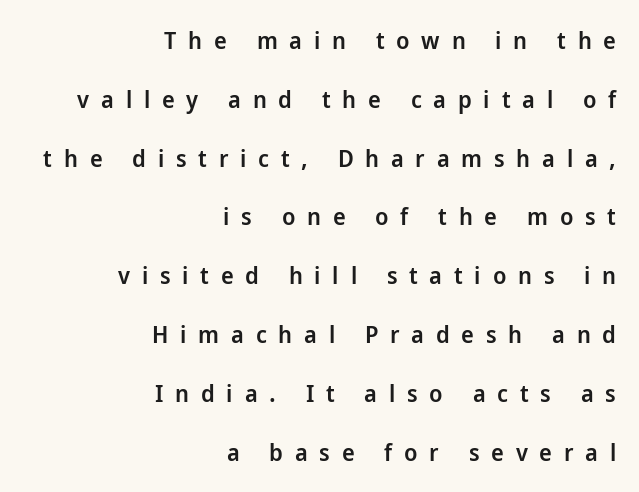
The image shows 24 px text type, upright; set right-aligned, loose line spacing (2.45x), unusually wide letter spacing (+0.49 em), not underlined.
